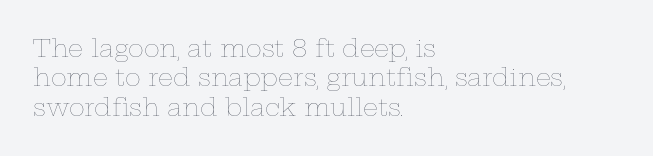
{"italic": "no", "bold": "no", "underline": "no", "align": "left", "line_spacing_ratio": 1.22, "letter_spacing": "normal", "letter_spacing_em": 0.0, "glyph_px": 24}
